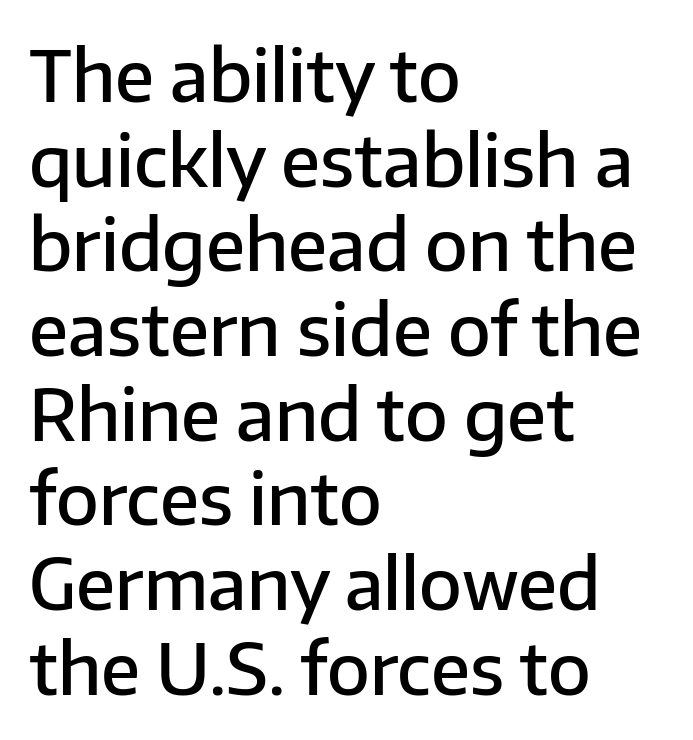
{"serif": "no", "italic": "no", "bold": "semi", "weight": "semibold", "width": "normal", "stroke_contrast": "low", "x_height": "medium", "monospaced": "no", "underline": "no", "align": "left", "line_spacing_ratio": 1.21, "letter_spacing": "normal", "letter_spacing_em": 0.0, "glyph_px": 70}
